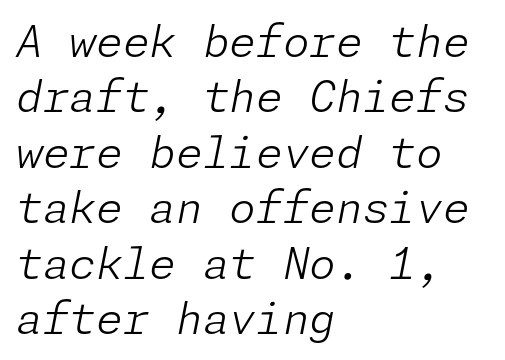
Q: Is the text bold? A: No.
Q: Is the text italic (slanted)? A: Yes, it leans right by about 11 degrees.
Q: Is the text underlined? A: No.
Q: How is the paragraph aligned? A: Left-aligned.
Q: Is the spacing between letters normal or unusually wide? A: Normal.
Q: Is the spacing between lines tight, normal or loose? A: Normal.
Q: Width (condensed, normal, or wide)? A: Normal.
Q: Stroke contrast? A: Low.
Q: x-height? A: Medium.
